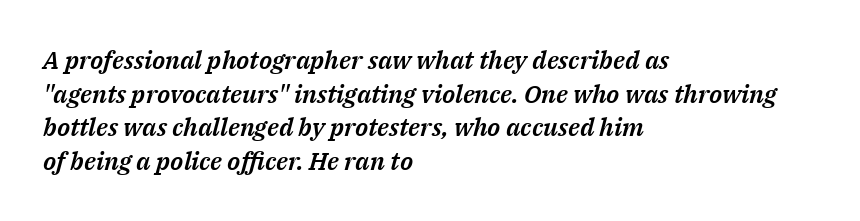
The image shows 25 px text type, italic (leaning right); set left-aligned, normal line spacing (1.35x), normal letter spacing, not underlined.
